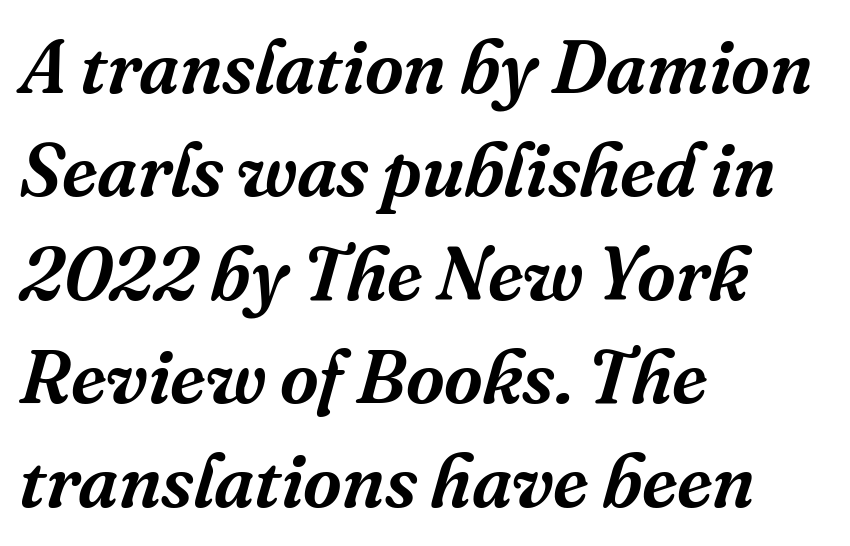
{"serif": "yes", "italic": "yes", "lean": "right", "slant_degrees": 16, "width": "normal", "stroke_contrast": "medium", "x_height": "medium", "monospaced": "no", "underline": "no", "align": "left", "line_spacing": "normal", "line_spacing_ratio": 1.38, "letter_spacing": "normal", "letter_spacing_em": 0.0, "glyph_px": 75}
